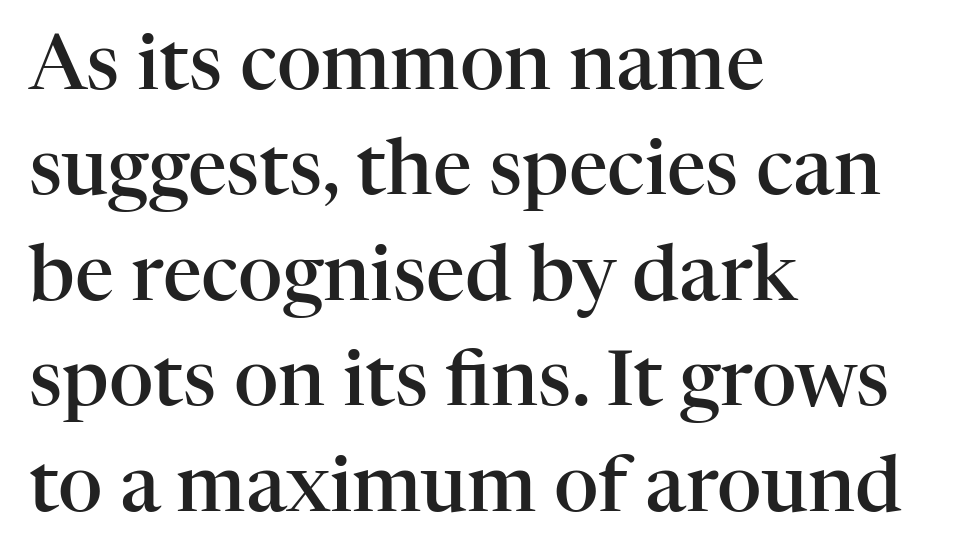
Q: Is the text bold? A: Semi-bold.
Q: Is the text italic (slanted)? A: No, it is upright.
Q: Is the typeface a serif or a sans-serif typeface? A: Serif.
Q: Is the text underlined? A: No.
Q: How is the paragraph aligned? A: Left-aligned.
Q: Is the spacing between letters normal or unusually wide? A: Normal.
Q: Is the spacing between lines tight, normal or loose? A: Normal.
Q: Width (condensed, normal, or wide)? A: Normal.
Q: Stroke contrast? A: High.
Q: x-height? A: Medium.
Q: Monospaced? A: No.
